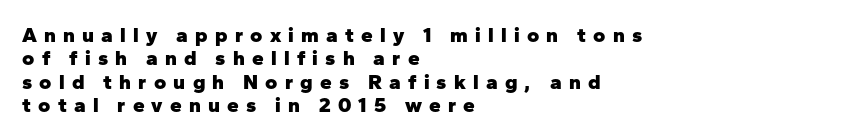
The image shows 21 px bold type, upright; set left-aligned, tight line spacing (1.11x), unusually wide letter spacing (+0.34 em), not underlined.
